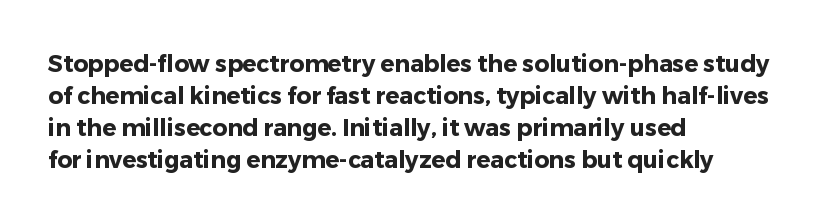
Q: Is the text bold? A: Yes.
Q: Is the text italic (slanted)? A: No, it is upright.
Q: Is the text underlined? A: No.
Q: How is the paragraph aligned? A: Left-aligned.
Q: Is the spacing between letters normal or unusually wide? A: Normal.
Q: Is the spacing between lines tight, normal or loose? A: Normal.
